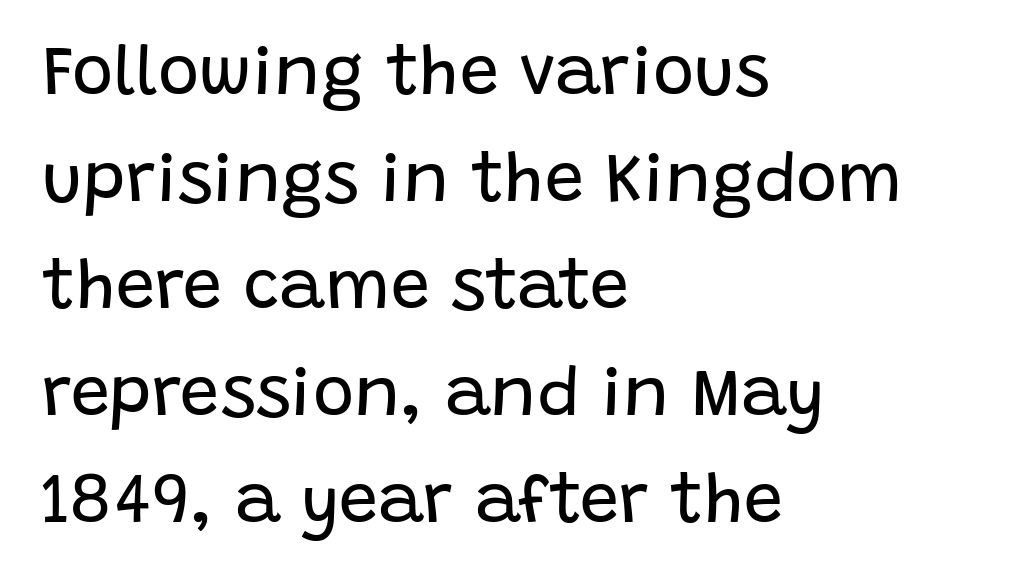
The paragraph has a hard left edge and a soft right edge. Vertical spacing — default. The rendering shows plain stroke endings on the letterforms — a sans-serif design. The gaps between neighbouring characters are ordinary and unremarkable. Letters have the restrained weight of plain body copy at most.
